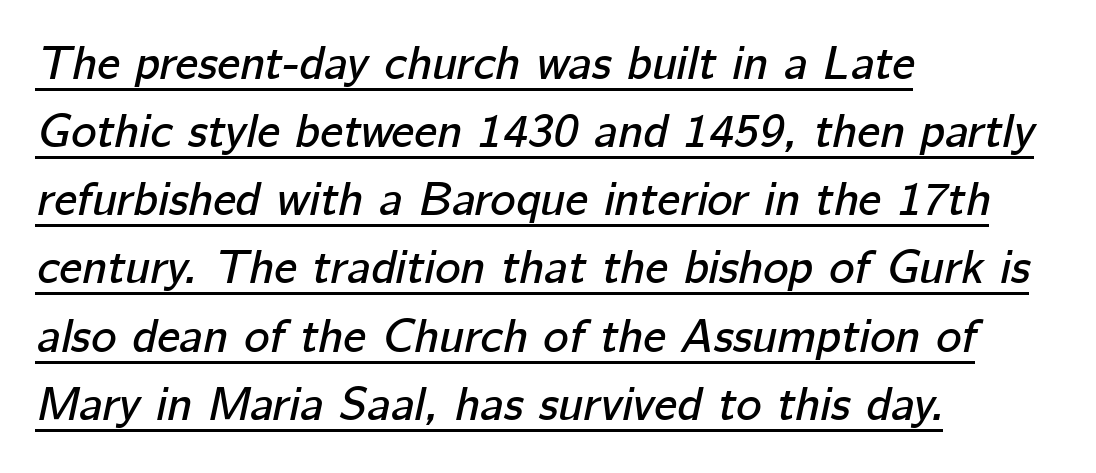
The image shows 48 px text type, italic (leaning right); set left-aligned, normal line spacing (1.42x), normal letter spacing, underlined; low stroke contrast and a medium x-height.
